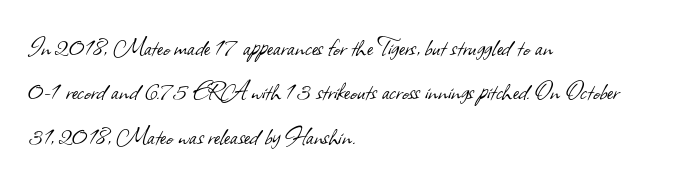
Check the space under the baseline: it is left empty. Does the copy run flush right? No — it runs flush left. To sum up the face: it is a sans, with no serifs. These lines are rendered in a variable-pitch font.
